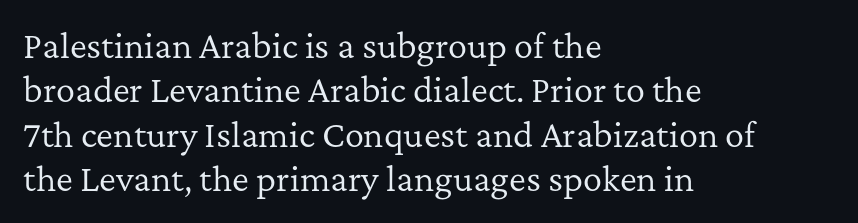
You can tell it's not italic because the verticals are truly vertical. This is serif lettering, the kind often seen in printed books. A typesetter would call this proportional, since set widths differ per character. The string is rendered with underlining switched off. What stands out about the letter spacing? Nothing — it is the standard amount.
